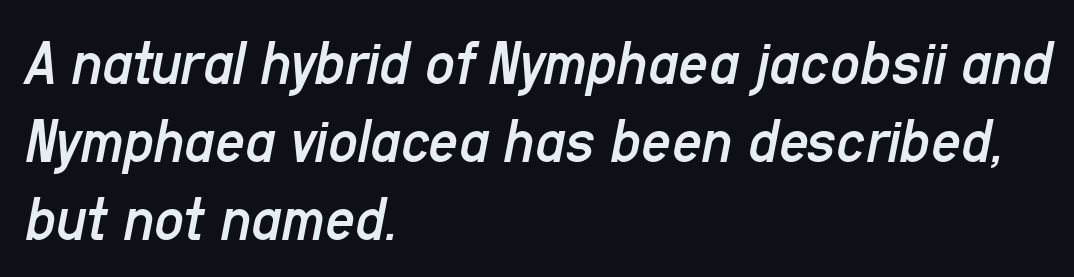
Q: Is the text bold? A: No.
Q: Is the text italic (slanted)? A: Yes, it leans right by about 11 degrees.
Q: Is the text underlined? A: No.
Q: How is the paragraph aligned? A: Left-aligned.
Q: Is the spacing between letters normal or unusually wide? A: Normal.
Q: Width (condensed, normal, or wide)? A: Condensed.
Q: Stroke contrast? A: Low.
Q: x-height? A: Medium.
Q: Monospaced? A: No.
